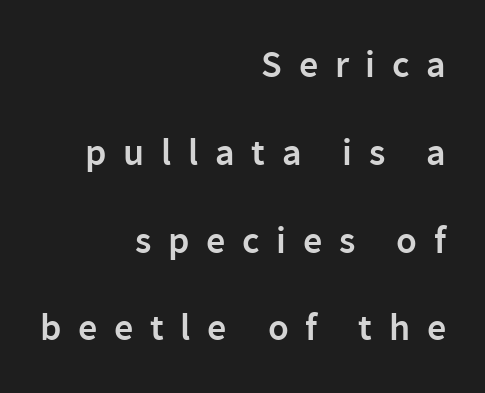
The designer went with a sans here, leaving each stem footless. Summary of vertical rhythm: relaxed, with wide interline spacing. Short and long lines alike share a common ending point at right. The space directly below the letters is spotless. The sample has been set in demibold, a notch under bold. The passage shown has open, widely tracked lettering throughout.
